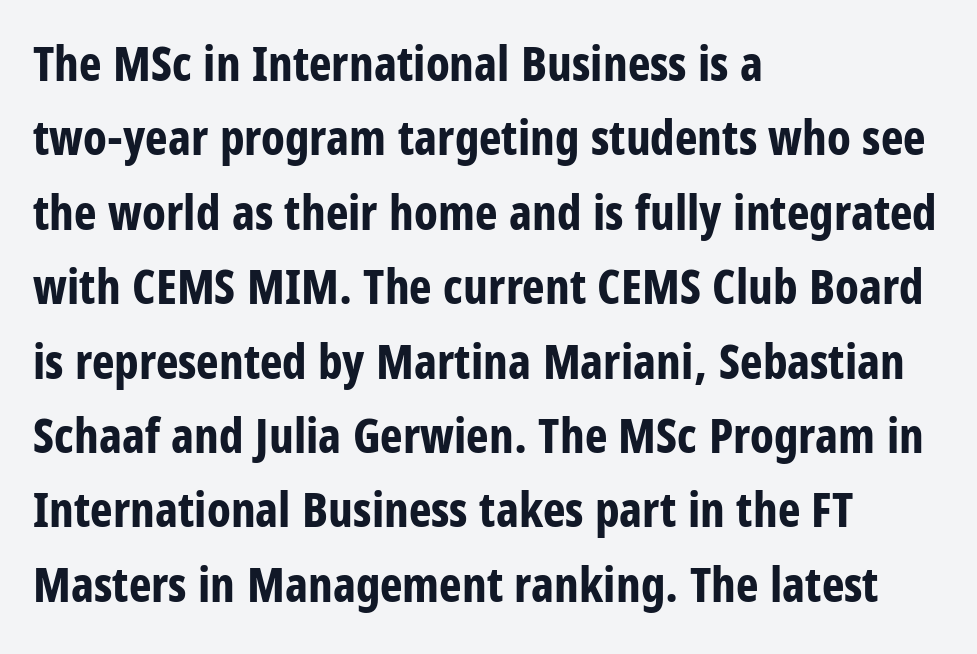
The image shows 48 px bold, condensed sans-serif type, upright; set left-aligned, normal line spacing (1.55x), normal letter spacing, not underlined; low stroke contrast and a large x-height.
